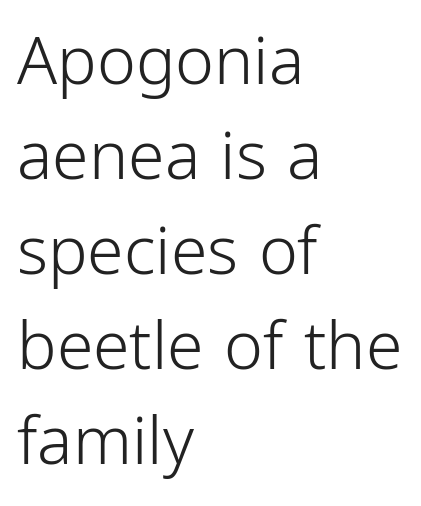
Vertical spacing — default. The rag falls on the right side of this text block. Nothing heavy about these letters — not bold at all. Serif or sans? Sans — the stroke terminals are bare. The gaps between neighbouring characters are ordinary and unremarkable. The space beneath each line is pristine and unruled.
